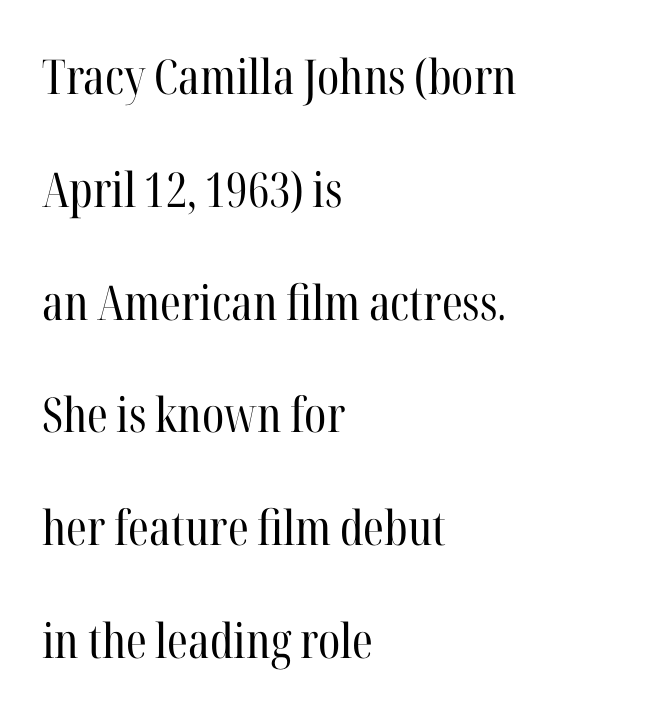
The image shows 48 px regular-weight, condensed serif type, upright; set left-aligned, loose line spacing (2.35x), normal letter spacing, not underlined; high stroke contrast and a medium x-height.
